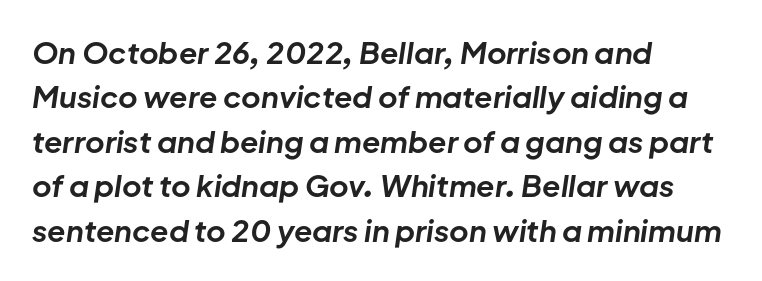
Q: Is the text bold? A: Yes.
Q: Is the text italic (slanted)? A: Yes, it leans right by about 8 degrees.
Q: Is the text underlined? A: No.
Q: How is the paragraph aligned? A: Left-aligned.
Q: Is the spacing between letters normal or unusually wide? A: Normal.
Q: Is the spacing between lines tight, normal or loose? A: Normal.
Q: Width (condensed, normal, or wide)? A: Normal.
Q: Stroke contrast? A: Low.
Q: x-height? A: Medium.
Q: Monospaced? A: No.
